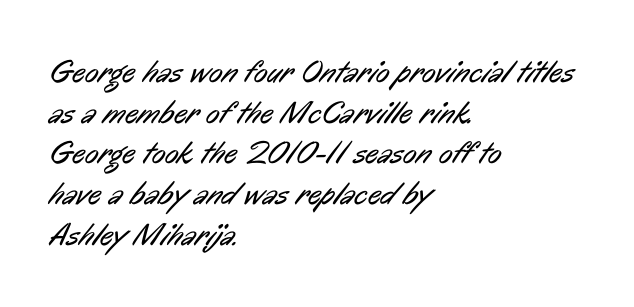
Q: Is the text bold? A: No.
Q: Is the typeface a serif or a sans-serif typeface? A: Sans-serif.
Q: Is the text underlined? A: No.
Q: How is the paragraph aligned? A: Left-aligned.
Q: Is the spacing between letters normal or unusually wide? A: Normal.
Q: Is the spacing between lines tight, normal or loose? A: Normal.
Q: Width (condensed, normal, or wide)? A: Condensed.
Q: Stroke contrast? A: Low.
Q: x-height? A: Medium.
Q: Monospaced? A: No.
